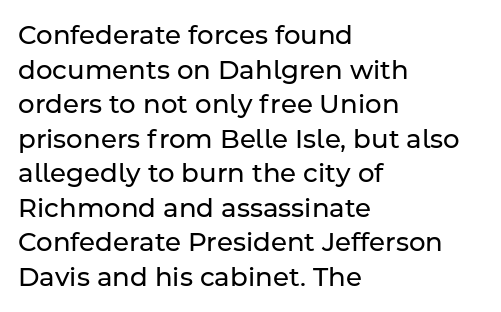
Q: Is the text bold? A: No.
Q: Is the text italic (slanted)? A: No, it is upright.
Q: Is the text underlined? A: No.
Q: How is the paragraph aligned? A: Left-aligned.
Q: Is the spacing between letters normal or unusually wide? A: Normal.
Q: Is the spacing between lines tight, normal or loose? A: Normal.
